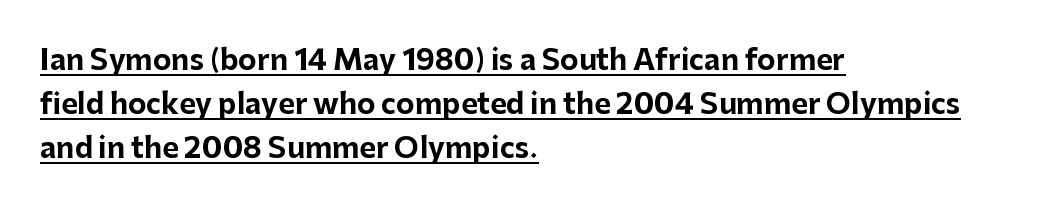
Glance below the letters and you will spot a drawn line. There is no visible air inserted between adjacent glyphs. Set as a true bold cut, around the 700 mark. Horizontal bands of white between lines are of average thickness. Looks like regular typesetting: each glyph gets only the width it needs. The paragraph shown leans on its left margin.
